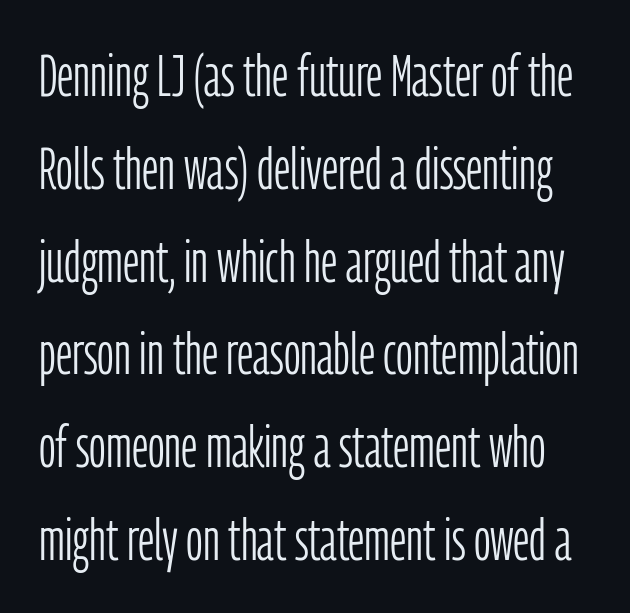
{"serif": "no", "italic": "no", "bold": "no", "weight": "light", "width": "condensed", "stroke_contrast": "low", "x_height": "medium", "monospaced": "no", "underline": "no", "line_spacing": "normal", "line_spacing_ratio": 1.6, "letter_spacing": "normal", "letter_spacing_em": 0.0, "glyph_px": 58}
